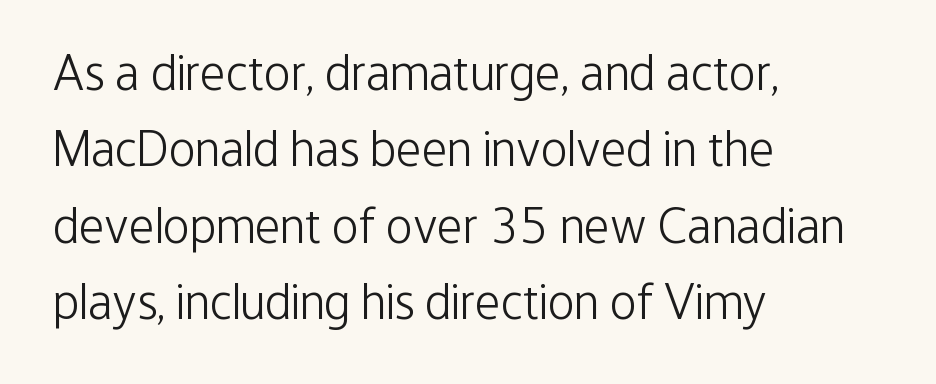
The image shows 50 px light, condensed sans-serif type, upright; set left-aligned, normal line spacing (1.53x), normal letter spacing, not underlined; low stroke contrast and a medium x-height.
